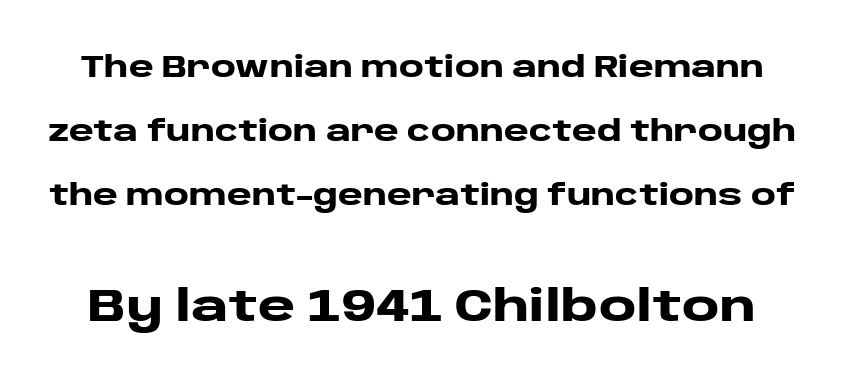
{"serif": "no", "italic": "no", "bold": "yes", "weight": "heavy", "width": "wide", "stroke_contrast": "low", "x_height": "large", "monospaced": "no", "underline": "no", "line_spacing": "loose", "line_spacing_ratio": 2.14, "letter_spacing": "normal", "letter_spacing_em": 0.0, "larger_block": "second", "size_ratio": 1.5, "glyph_px": 45}
